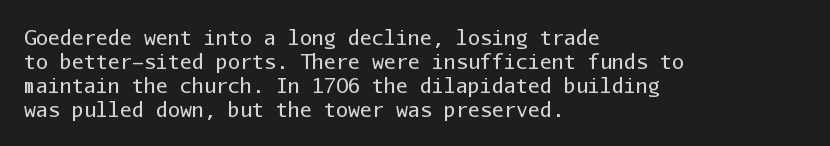
{"italic": "no", "bold": "no", "underline": "no", "align": "left", "line_spacing_ratio": 1.2, "letter_spacing": "normal", "letter_spacing_em": 0.0, "glyph_px": 20}
